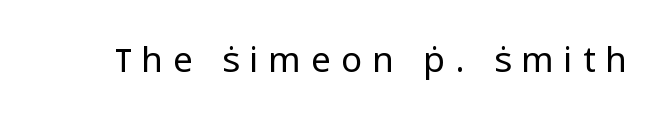
{"serif": "no", "italic": "no", "bold": "no", "weight": "regular", "width": "normal", "stroke_contrast": "low", "x_height": "medium", "monospaced": "no", "underline": "no", "letter_spacing": "wide", "letter_spacing_em": 0.29, "glyph_px": 35}
